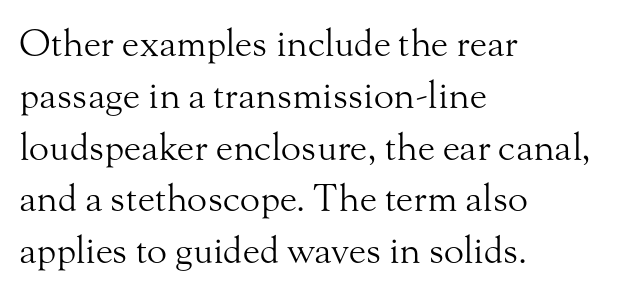
The image shows 37 px light serif type, upright; set left-aligned, normal line spacing (1.4x), normal letter spacing, not underlined; medium stroke contrast and a small x-height.
